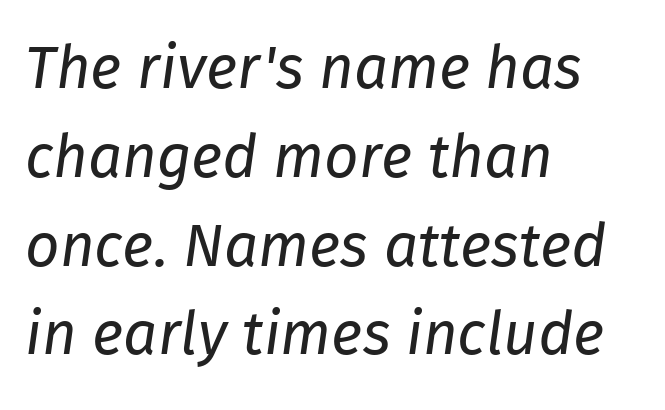
Q: Is the text bold? A: No.
Q: Is the text italic (slanted)? A: Yes, it leans right by about 8 degrees.
Q: Is the text underlined? A: No.
Q: How is the paragraph aligned? A: Left-aligned.
Q: Is the spacing between letters normal or unusually wide? A: Normal.
Q: Is the spacing between lines tight, normal or loose? A: Normal.
Q: Width (condensed, normal, or wide)? A: Normal.
Q: Stroke contrast? A: Low.
Q: x-height? A: Medium.
Q: Monospaced? A: No.
